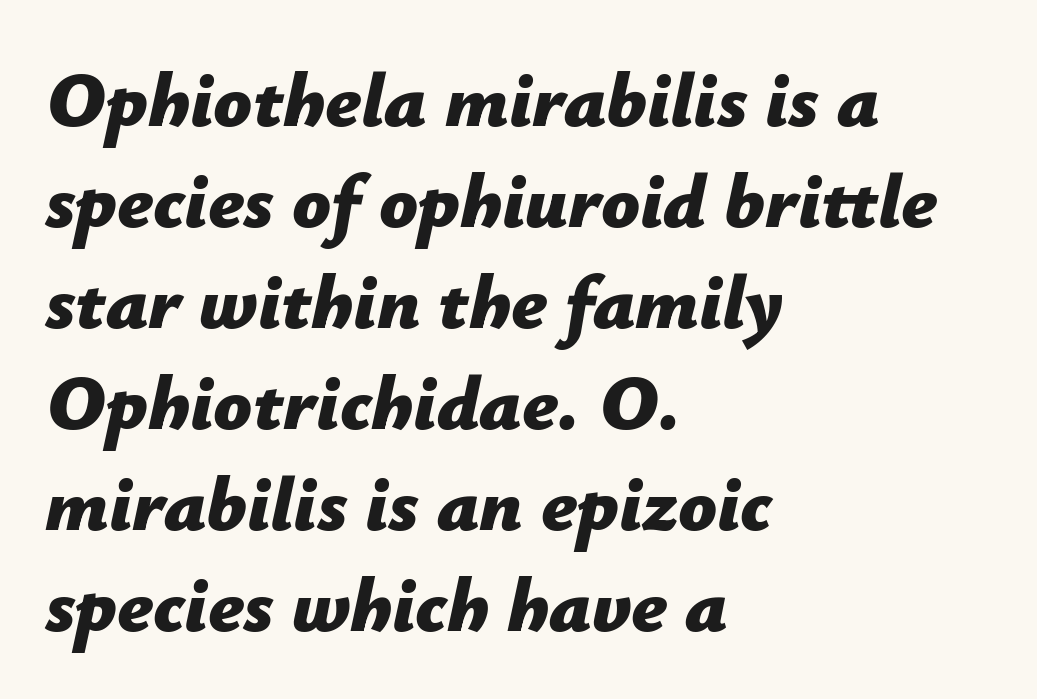
Q: Is the text bold? A: Yes.
Q: Is the text italic (slanted)? A: Yes, it leans right by about 12 degrees.
Q: Is the text underlined? A: No.
Q: How is the paragraph aligned? A: Left-aligned.
Q: Is the spacing between letters normal or unusually wide? A: Normal.
Q: Is the spacing between lines tight, normal or loose? A: Normal.
Q: Width (condensed, normal, or wide)? A: Normal.
Q: Stroke contrast? A: Low.
Q: x-height? A: Medium.
Q: Monospaced? A: No.
